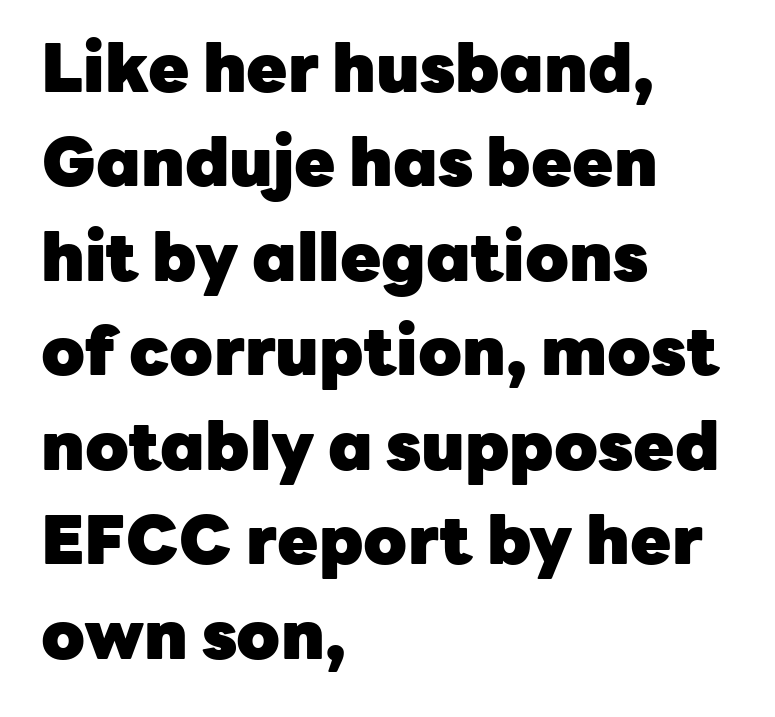
Students, observe: this is what conventionally led text looks like. Observe the ordinary spacing: letters are neighbours, not strangers. Descenders hang freely into open space. These lines are rendered in a variable-pitch font. Is this a sans? Yes — the strokes have no serifs. The rendering uses a bold face; every stroke is thick and dark.
